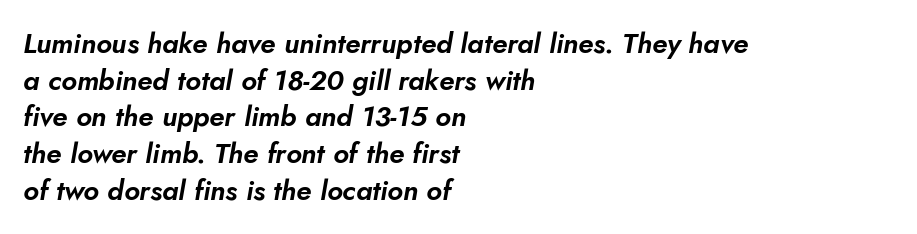
Q: Is the text italic (slanted)? A: Yes, it leans right by about 10 degrees.
Q: Is the text underlined? A: No.
Q: How is the paragraph aligned? A: Left-aligned.
Q: Is the spacing between letters normal or unusually wide? A: Normal.
Q: Is the spacing between lines tight, normal or loose? A: Normal.
Q: Width (condensed, normal, or wide)? A: Normal.
Q: Stroke contrast? A: Low.
Q: x-height? A: Small.
Q: Monospaced? A: No.
